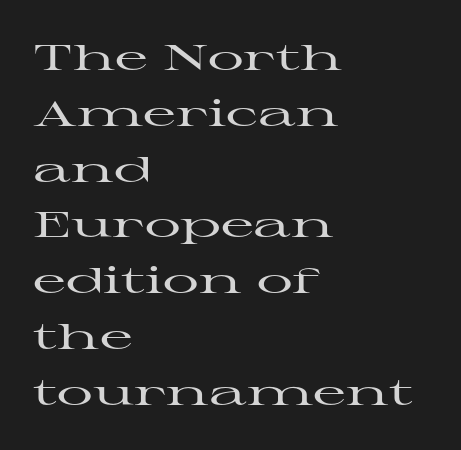
{"serif": "yes", "italic": "no", "width": "wide", "stroke_contrast": "high", "x_height": "medium", "monospaced": "no", "underline": "no", "align": "left", "line_spacing": "normal", "line_spacing_ratio": 1.55, "letter_spacing": "normal", "letter_spacing_em": 0.0, "glyph_px": 36}
